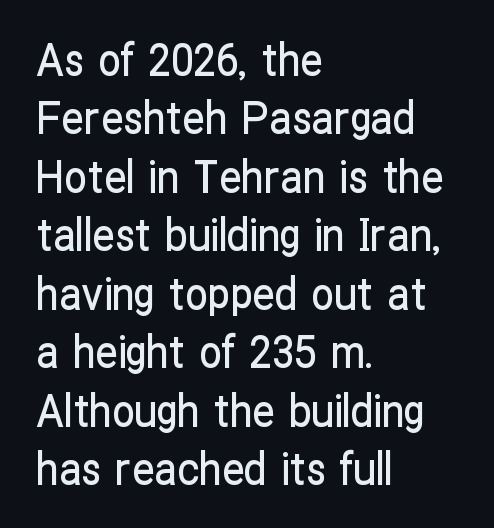
The image shows 45 px condensed sans-serif type, upright; set left-aligned, normal line spacing (1.3x), normal letter spacing, not underlined; low stroke contrast and a medium x-height.
